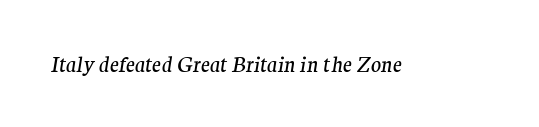
{"italic": "yes", "lean": "right", "slant_degrees": 9, "bold": "no", "underline": "no", "letter_spacing": "normal", "letter_spacing_em": 0.0, "glyph_px": 21}
